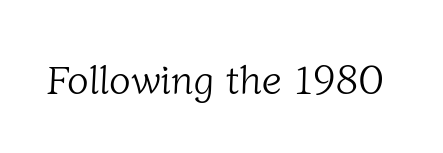
The image shows 40 px light serif type; set normal letter spacing, not underlined; low stroke contrast and a medium x-height.
